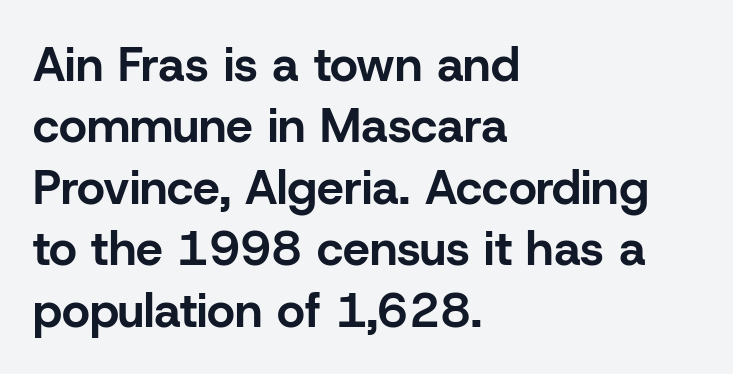
Default kerning and tracking; the words read as compact shapes. The type family on display is of the sans-serif kind. The font is running at its bold setting. Baseline-to-baseline distance is the conventional proportion of letter height. The baseline area is clear. Note the varied advance widths — an 'i' is clearly narrower than an 'm'.
